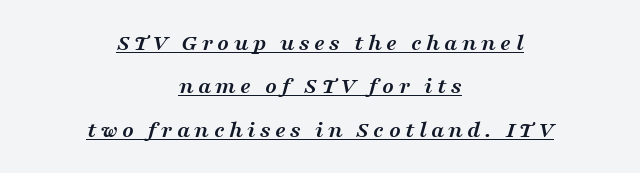
The text carries the slant typical of an italic or oblique font. The rendering uses a bold face; every stroke is thick and dark. Both edges are ragged and mirror each other, which tells us the setting is centered. Quick note: underline on.
